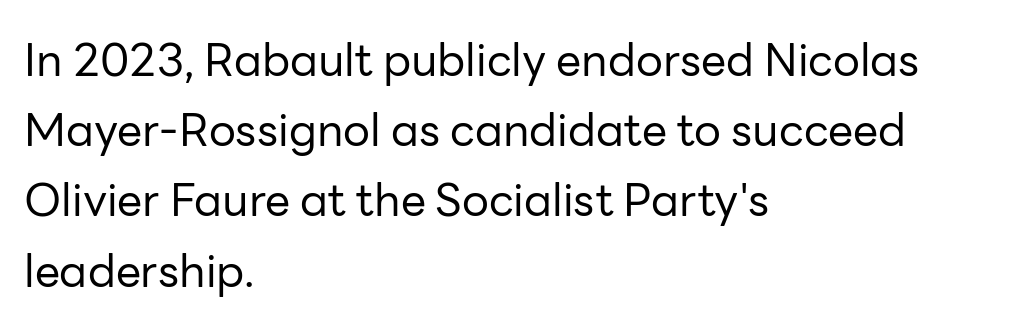
{"serif": "no", "italic": "no", "bold": "no", "weight": "regular", "width": "normal", "stroke_contrast": "low", "x_height": "medium", "monospaced": "no", "underline": "no", "align": "left", "line_spacing": "normal", "line_spacing_ratio": 1.56, "letter_spacing": "normal", "letter_spacing_em": 0.0, "glyph_px": 45}
